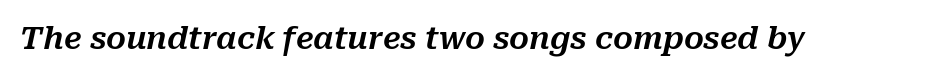
Tracking here is standard; glyphs follow each other at the usual distance. Rule under the text: the space is simply empty. Proportional: the letters do not fall into vertical columns. These lines were composed using italics.
